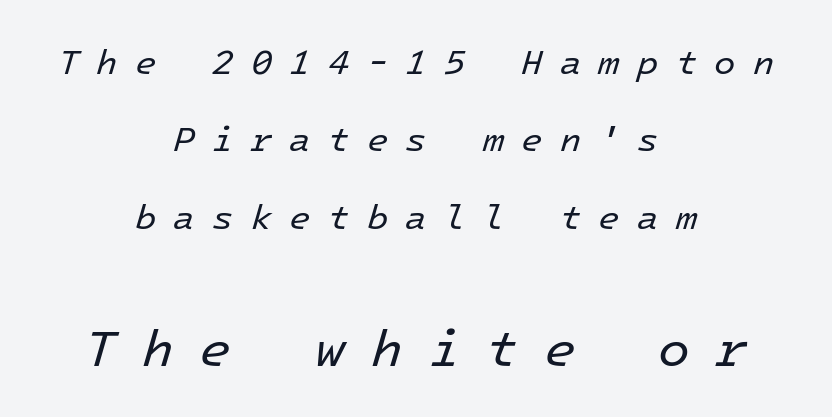
The image shows 52 px regular-weight type, italic (leaning right), monospaced; set centered, loose line spacing (2.21x), unusually wide letter spacing (+0.49 em), not underlined; the second (bottom) block is 1.49x larger; low stroke contrast and a medium x-height.
